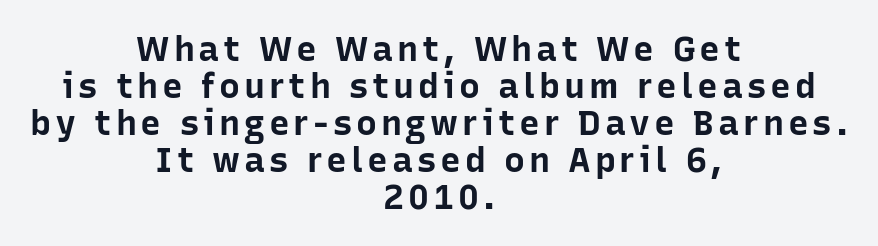
Q: Is the text bold? A: Yes.
Q: Is the text italic (slanted)? A: No, it is upright.
Q: Is the typeface a serif or a sans-serif typeface? A: Sans-serif.
Q: Is the text underlined? A: No.
Q: How is the paragraph aligned? A: Centered.
Q: Is the spacing between lines tight, normal or loose? A: Tight.
Q: Width (condensed, normal, or wide)? A: Normal.
Q: Stroke contrast? A: Low.
Q: x-height? A: Medium.
Q: Monospaced? A: No.
